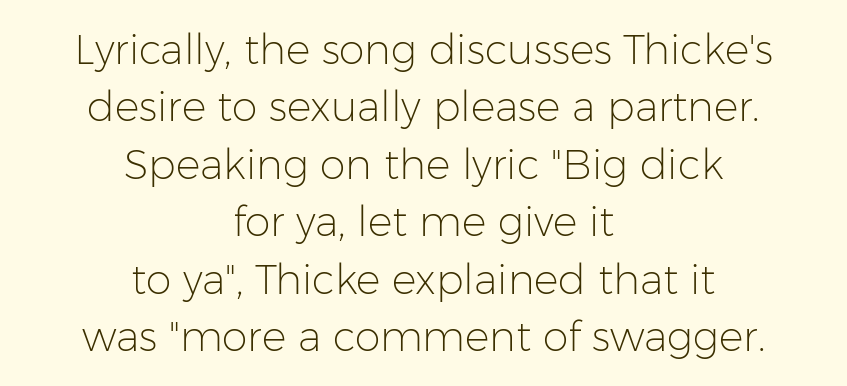
The image shows 41 px light sans-serif type, upright; set centered, normal line spacing (1.4x), normal letter spacing, not underlined; low stroke contrast and a medium x-height.
